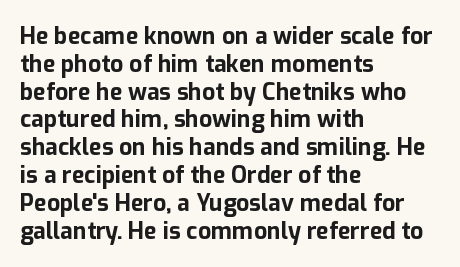
{"italic": "no", "bold": "yes", "underline": "no", "align": "left", "line_spacing_ratio": 1.21, "letter_spacing": "normal", "letter_spacing_em": 0.0, "glyph_px": 23}
